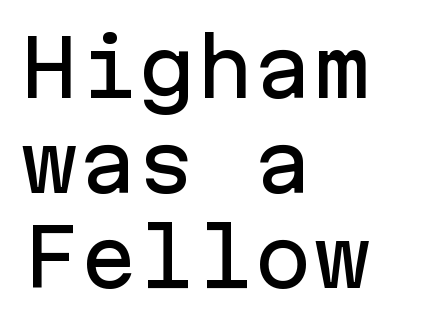
The image shows 78 px sans-serif type, upright, monospaced; set left-aligned, line spacing 1.22x, normal letter spacing, not underlined; low stroke contrast and a medium x-height.
